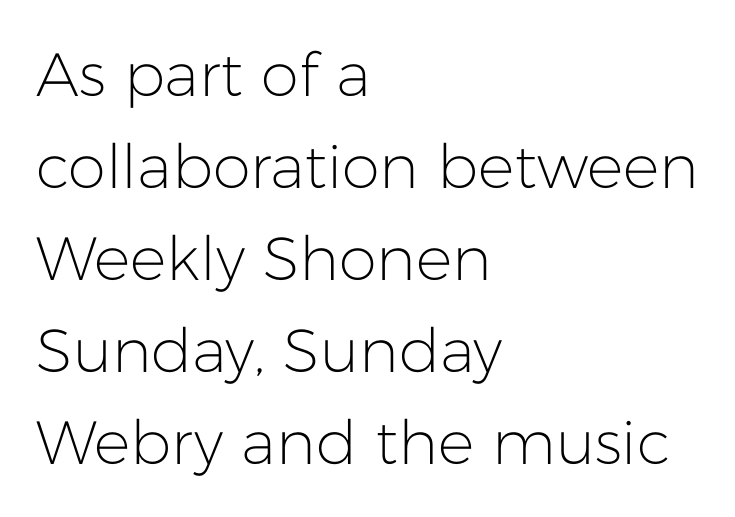
{"serif": "no", "italic": "no", "bold": "no", "weight": "light", "width": "normal", "stroke_contrast": "low", "x_height": "medium", "monospaced": "no", "underline": "no", "align": "left", "line_spacing": "normal", "line_spacing_ratio": 1.51, "letter_spacing": "normal", "letter_spacing_em": 0.0, "glyph_px": 61}
